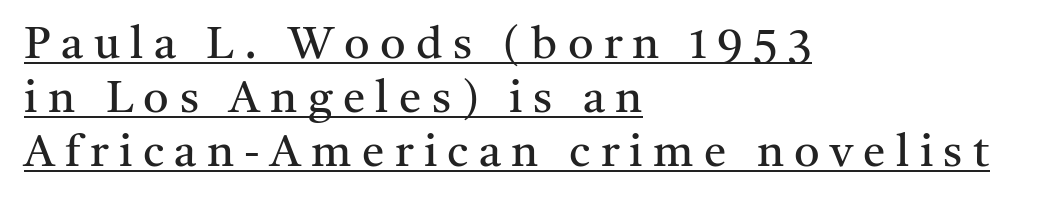
The passage shown is underscored from start to finish. All the whitespace from short lines collects on the right. The font is comparable to plain body text, perhaps lighter. Ascenders rise straight up at ninety degrees.
